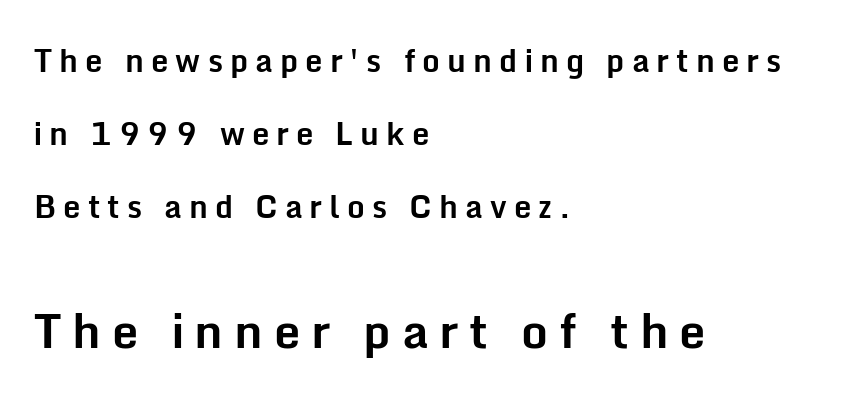
Compared with typical paragraphs, the rows here are farther apart. Weight: bold. Caption: upper text group reduced, lower text group enlarged. Unmarked baselines from the first word to the last.
